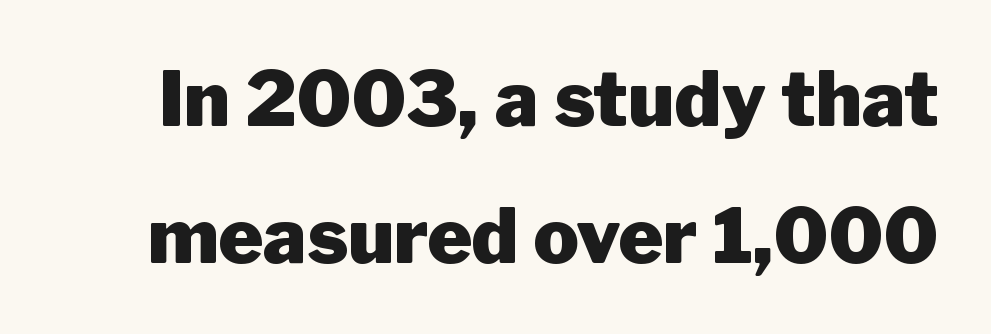
Students, this is bold: see how much ink each stroke carries. The tracking reads as untouched default to a designer's eye. These lines are composed in type without serifs. Is there any slant? The stems are plumb.
